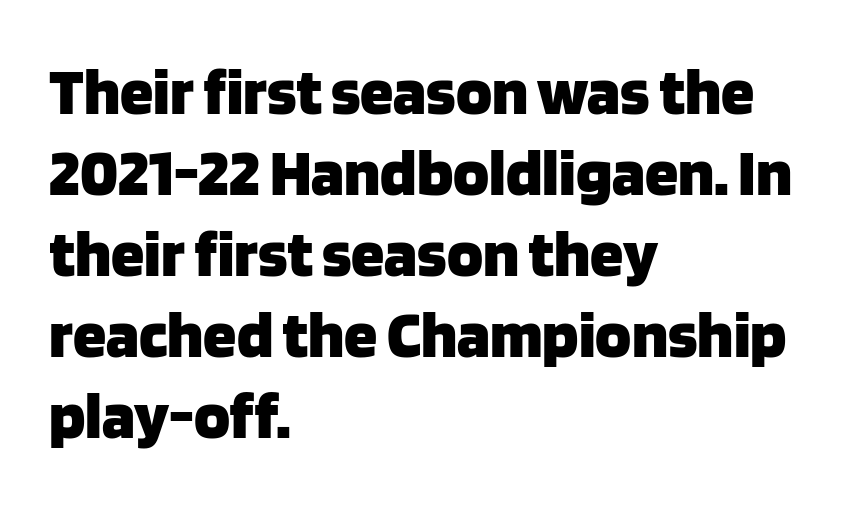
{"serif": "no", "italic": "no", "bold": "yes", "weight": "heavy", "width": "normal", "stroke_contrast": "low", "x_height": "large", "monospaced": "no", "underline": "no", "align": "left", "line_spacing_ratio": 1.21, "letter_spacing": "normal", "letter_spacing_em": 0.0, "glyph_px": 67}
